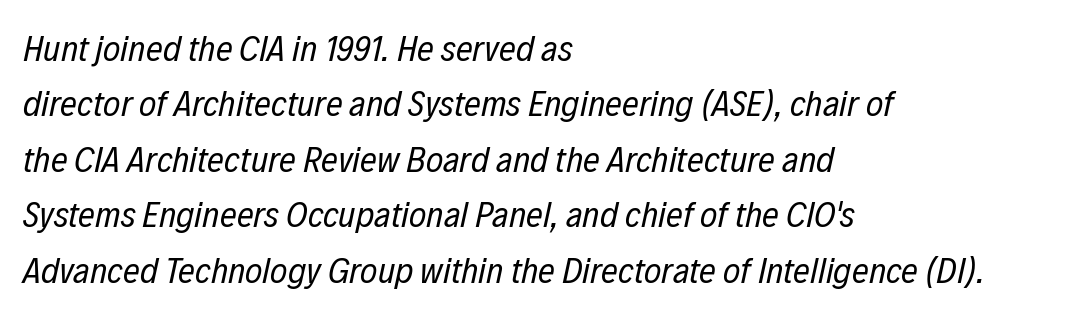
Q: Is the text bold? A: No.
Q: Is the text italic (slanted)? A: Yes, it leans right by about 12 degrees.
Q: Is the text underlined? A: No.
Q: How is the paragraph aligned? A: Left-aligned.
Q: Is the spacing between letters normal or unusually wide? A: Normal.
Q: Is the spacing between lines tight, normal or loose? A: Normal.
Q: Width (condensed, normal, or wide)? A: Condensed.
Q: Stroke contrast? A: Low.
Q: x-height? A: Medium.
Q: Monospaced? A: No.
